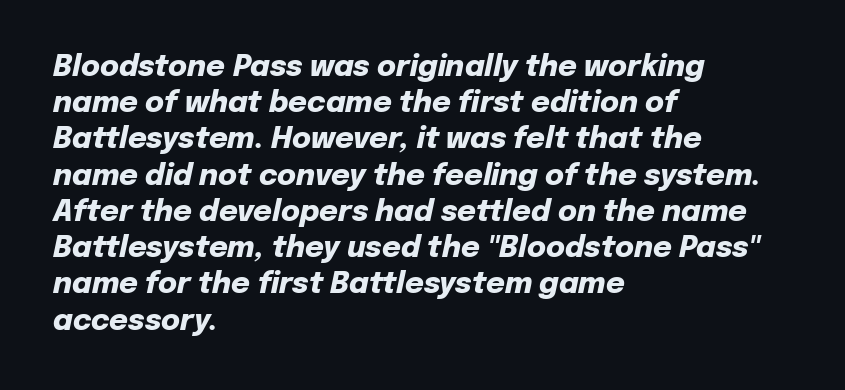
{"italic": "yes", "lean": "right", "slant_degrees": 12, "bold": "yes", "weight": "heavy", "width": "normal", "stroke_contrast": "low", "x_height": "medium", "monospaced": "no", "underline": "no", "align": "left", "line_spacing": "normal", "line_spacing_ratio": 1.25, "letter_spacing": "normal", "letter_spacing_em": 0.0, "glyph_px": 29}
